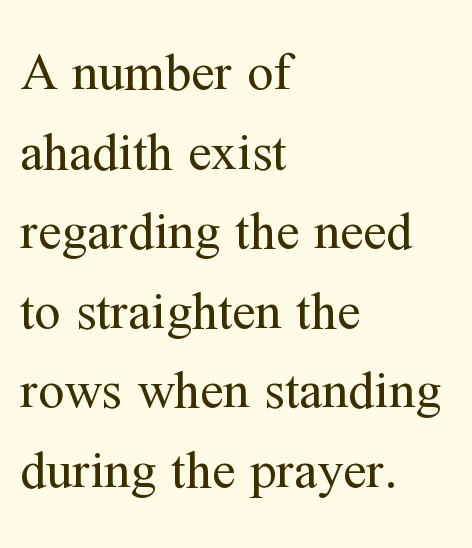
Q: Is the text bold? A: No.
Q: Is the text italic (slanted)? A: No, it is upright.
Q: Is the typeface a serif or a sans-serif typeface? A: Serif.
Q: Is the text underlined? A: No.
Q: How is the paragraph aligned? A: Left-aligned.
Q: Is the spacing between letters normal or unusually wide? A: Normal.
Q: Is the spacing between lines tight, normal or loose? A: Normal.
Q: Width (condensed, normal, or wide)? A: Normal.
Q: Stroke contrast? A: Medium.
Q: x-height? A: Medium.
Q: Monospaced? A: No.
